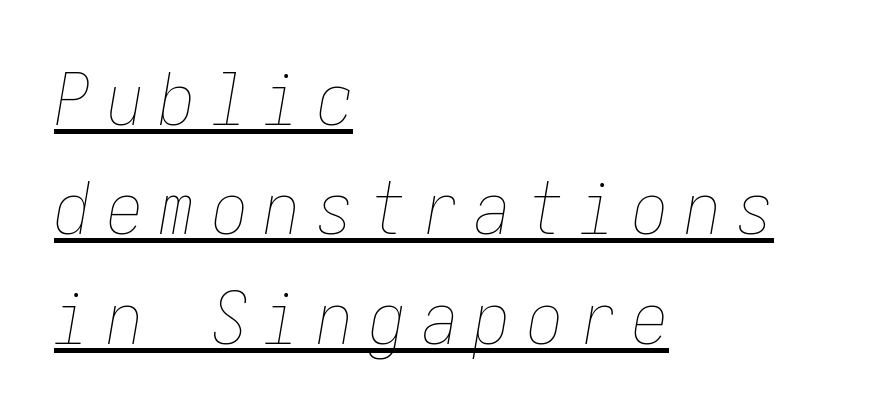
{"italic": "yes", "lean": "right", "slant_degrees": 10, "bold": "no", "weight": "thin", "width": "condensed", "stroke_contrast": "low", "x_height": "medium", "underline": "yes", "align": "left", "line_spacing": "normal", "line_spacing_ratio": 1.52, "letter_spacing": "wide", "letter_spacing_em": 0.23, "glyph_px": 72}
